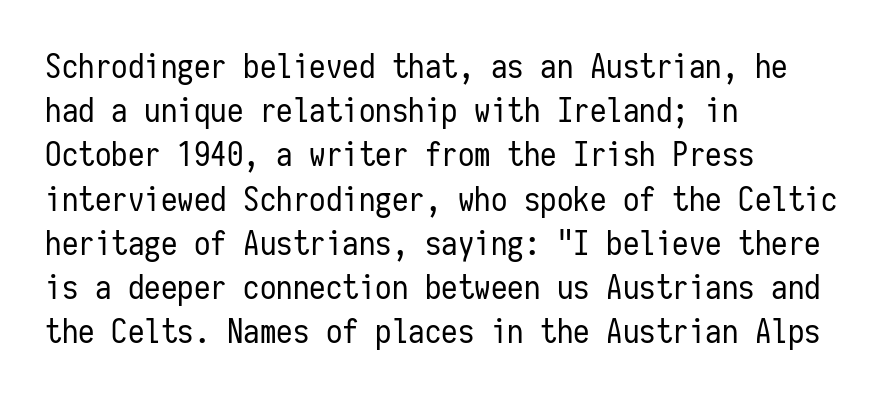
Q: Is the text bold? A: No.
Q: Is the text italic (slanted)? A: No, it is upright.
Q: Is the typeface a serif or a sans-serif typeface? A: Sans-serif.
Q: Is the text underlined? A: No.
Q: How is the paragraph aligned? A: Left-aligned.
Q: Is the spacing between letters normal or unusually wide? A: Normal.
Q: Is the spacing between lines tight, normal or loose? A: Normal.
Q: Width (condensed, normal, or wide)? A: Condensed.
Q: Stroke contrast? A: Low.
Q: x-height? A: Medium.
Q: Monospaced? A: Yes.
